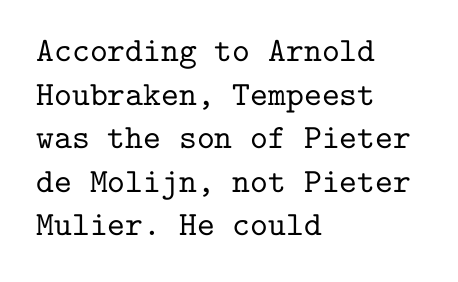
The image shows 34 px serif type, upright, monospaced; set left-aligned, normal line spacing (1.28x), normal letter spacing, not underlined; low stroke contrast and a medium x-height.
